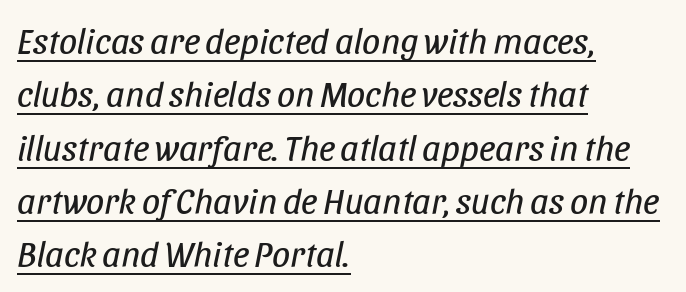
Q: Is the text bold? A: No.
Q: Is the text italic (slanted)? A: Yes, it leans right by about 11 degrees.
Q: Is the text underlined? A: Yes.
Q: How is the paragraph aligned? A: Left-aligned.
Q: Is the spacing between letters normal or unusually wide? A: Normal.
Q: Is the spacing between lines tight, normal or loose? A: Normal.
Q: Width (condensed, normal, or wide)? A: Condensed.
Q: Stroke contrast? A: Low.
Q: x-height? A: Large.
Q: Monospaced? A: No.
